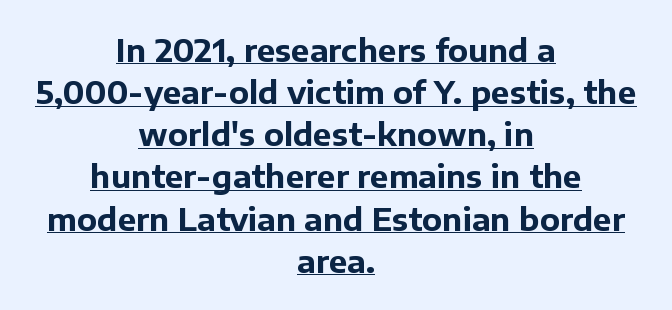
{"serif": "no", "italic": "no", "bold": "yes", "weight": "bold", "width": "normal", "stroke_contrast": "low", "x_height": "medium", "monospaced": "no", "underline": "yes", "align": "center", "line_spacing": "normal", "line_spacing_ratio": 1.36, "letter_spacing": "normal", "letter_spacing_em": 0.0, "glyph_px": 31}
